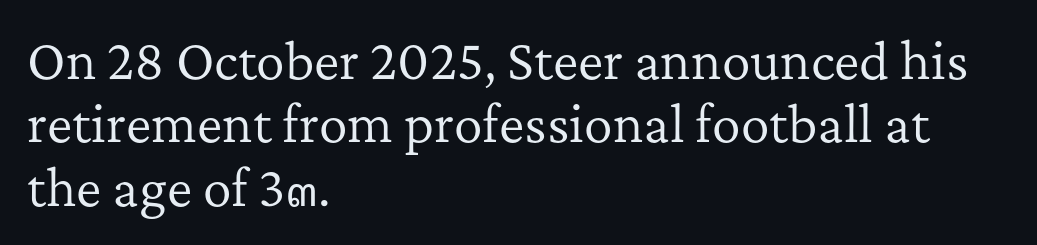
{"serif": "yes", "italic": "no", "bold": "no", "weight": "regular", "width": "normal", "stroke_contrast": "low", "x_height": "medium", "monospaced": "no", "underline": "no", "align": "left", "line_spacing": "normal", "line_spacing_ratio": 1.32, "letter_spacing": "normal", "letter_spacing_em": 0.0, "glyph_px": 48}
